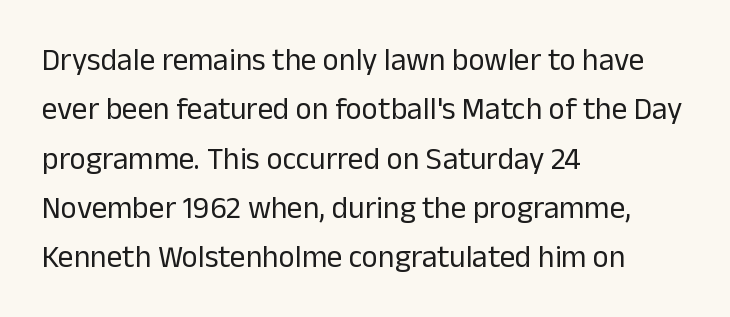
Q: Is the text bold? A: No.
Q: Is the text italic (slanted)? A: No, it is upright.
Q: Is the typeface a serif or a sans-serif typeface? A: Sans-serif.
Q: Is the text underlined? A: No.
Q: How is the paragraph aligned? A: Left-aligned.
Q: Is the spacing between letters normal or unusually wide? A: Normal.
Q: Is the spacing between lines tight, normal or loose? A: Normal.
Q: Width (condensed, normal, or wide)? A: Normal.
Q: Stroke contrast? A: Low.
Q: x-height? A: Medium.
Q: Monospaced? A: No.
